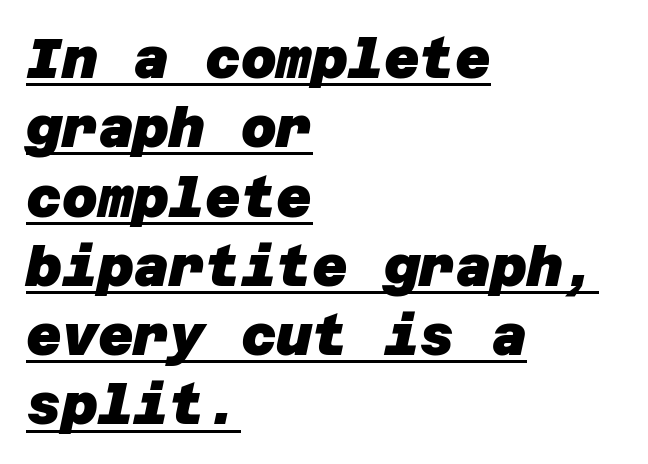
Q: Is the text bold? A: Yes.
Q: Is the typeface a serif or a sans-serif typeface? A: Sans-serif.
Q: Is the text underlined? A: Yes.
Q: How is the paragraph aligned? A: Left-aligned.
Q: Is the spacing between letters normal or unusually wide? A: Normal.
Q: Is the spacing between lines tight, normal or loose? A: Normal.
Q: Width (condensed, normal, or wide)? A: Normal.
Q: Stroke contrast? A: Low.
Q: x-height? A: Large.
